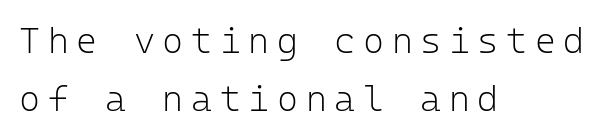
{"serif": "no", "italic": "no", "bold": "no", "weight": "light", "width": "normal", "stroke_contrast": "low", "x_height": "medium", "monospaced": "yes", "underline": "no", "align": "left", "line_spacing": "normal", "line_spacing_ratio": 1.6, "letter_spacing": "wide", "letter_spacing_em": 0.21, "glyph_px": 36}
